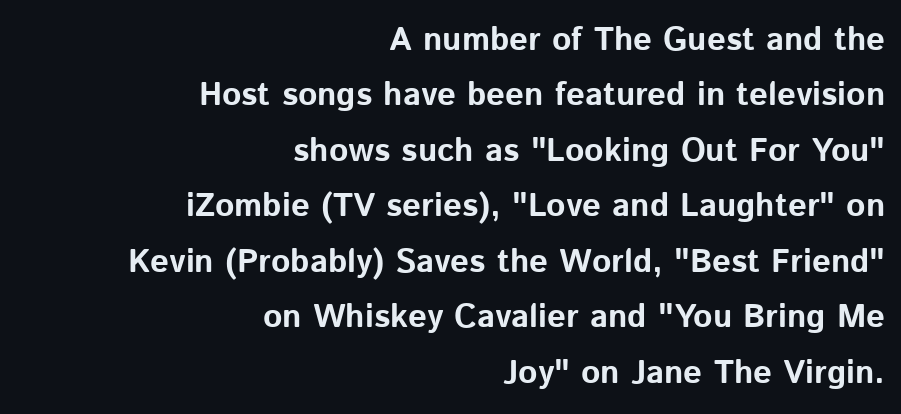
Nothing sits at the stroke ends, so this counts as sans-serif. Leading matches the norm, producing a regular column. The sample has been set heavy, in full bold. A typesetter would call this zero additional tracking. Quick note: not italic, upright. Here the designer chose a conventional face with non-uniform glyph widths.
